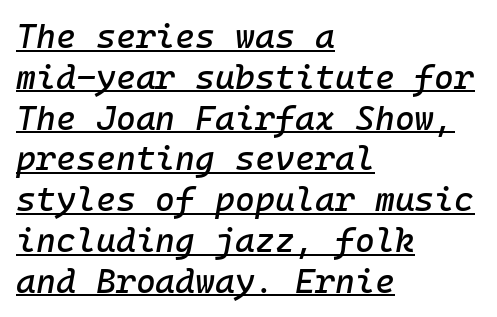
Honestly, the letter spacing is just normal — you wouldn't notice it. Quick note: underline on. Designer's note — italics engaged. The rag falls on the right side of this text block.
